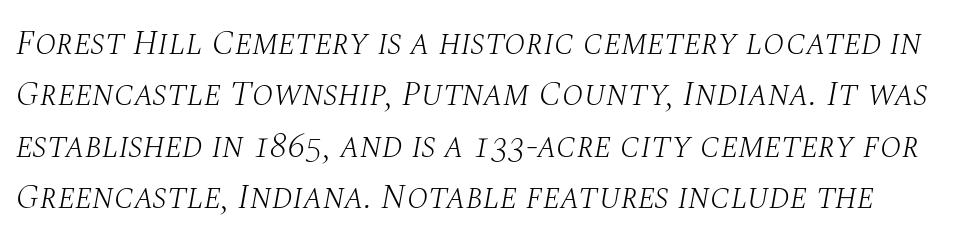
{"serif": "yes", "italic": "yes", "lean": "right", "slant_degrees": 10, "bold": "no", "weight": "light", "width": "normal", "stroke_contrast": "medium", "x_height": "large", "monospaced": "no", "underline": "no", "line_spacing": "normal", "line_spacing_ratio": 1.47, "letter_spacing": "normal", "letter_spacing_em": 0.0, "glyph_px": 35}
